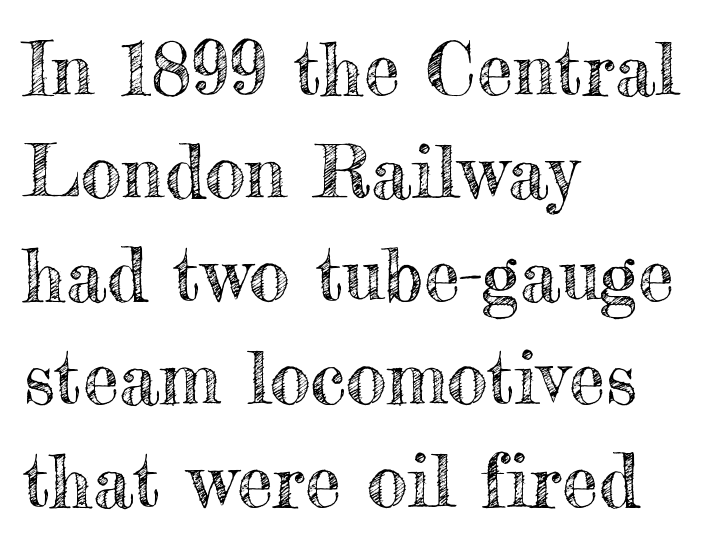
Clear beneath every line of the passage. Summary of vertical rhythm: regular, with standard interline spacing. Words appear dense and cohesive because spacing is normal. Proportional: the letters do not fall into vertical columns. The lettering holds an erect, upright posture throughout. Does the copy run flush right? No — it runs flush left.
